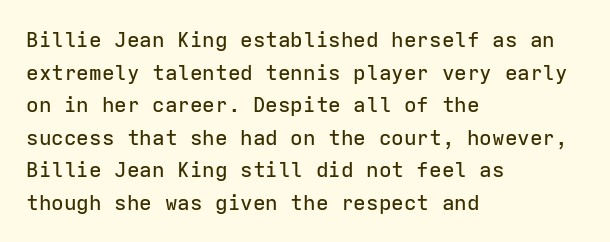
The image shows 21 px text type, upright; set left-aligned, normal line spacing (1.55x), normal letter spacing, not underlined.
